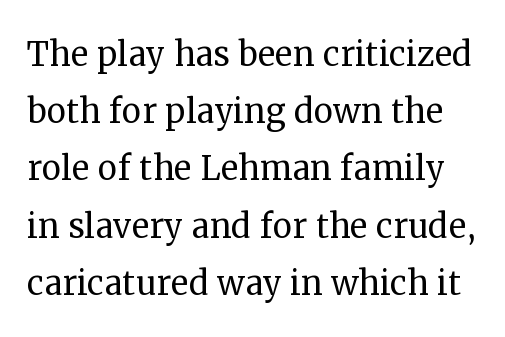
{"serif": "yes", "italic": "no", "bold": "no", "weight": "regular", "width": "normal", "stroke_contrast": "medium", "x_height": "medium", "monospaced": "no", "underline": "no", "line_spacing": "normal", "line_spacing_ratio": 1.3, "letter_spacing": "normal", "letter_spacing_em": 0.0, "glyph_px": 44}
